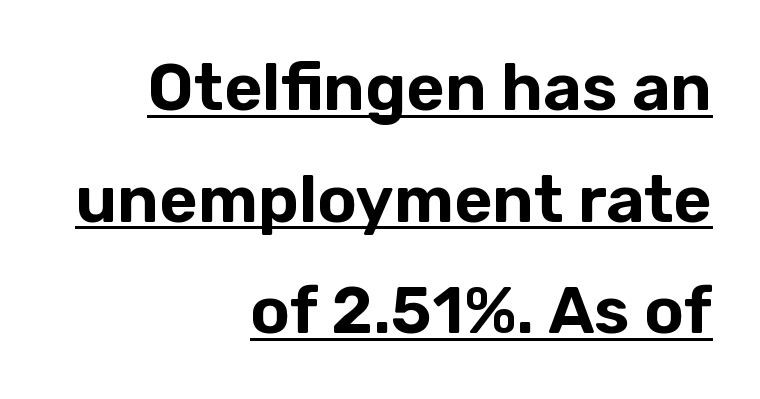
Has an underline been added? It has. Honestly, the letter spacing is just normal — you wouldn't notice it. Looks like regular typesetting: each glyph gets only the width it needs. A typesetter would label this face a sans. Normally led — the rows are evenly, conventionally spaced.
